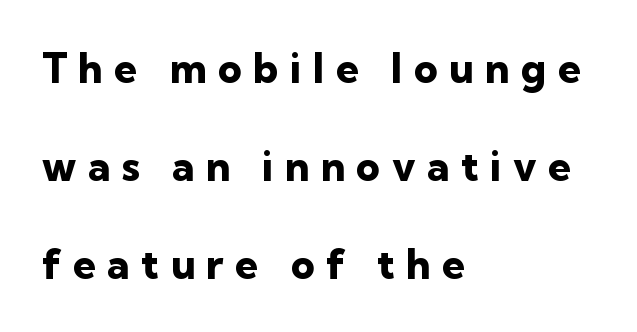
Proportional: the letters do not fall into vertical columns. The space between consecutive lines is lavish. Tracking here is generous; glyphs stand well apart from one another. The paragraph has a hard left edge and a soft right edge. This rendering employs a face without finishing strokes, i.e., a sans-serif. Letters rest on an invisible, unmarked baseline.
